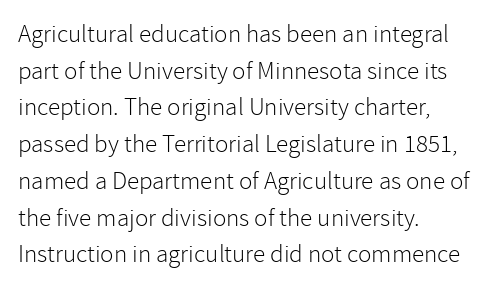
Weight: in the light-to-regular range. In CSS terms this would be text-align: left. The letters stand straight up with perfectly vertical stems. Each new line begins a customary step beneath the previous one. Characters follow at the spacing the type designer built in.
